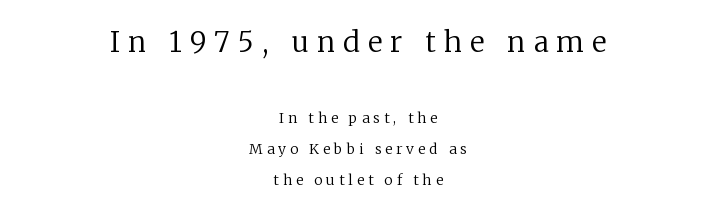
Q: Is the text bold? A: No.
Q: Is the text italic (slanted)? A: No, it is upright.
Q: Is the typeface a serif or a sans-serif typeface? A: Serif.
Q: Is the text underlined? A: No.
Q: How is the paragraph aligned? A: Centered.
Q: Is the spacing between letters normal or unusually wide? A: Unusually wide.
Q: Is the spacing between lines tight, normal or loose? A: Loose.
Q: Which block of text is set in a larger size, the first (top) or the second (bottom)? A: The first (top) one.
Q: Width (condensed, normal, or wide)? A: Normal.
Q: Stroke contrast? A: Low.
Q: x-height? A: Medium.
Q: Monospaced? A: No.
